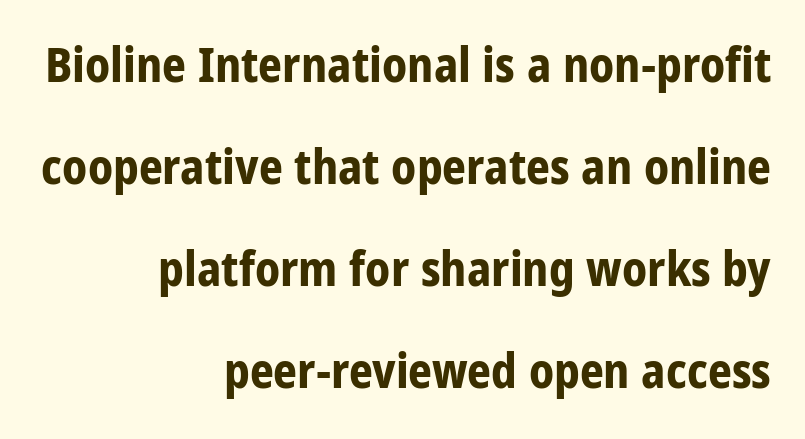
{"serif": "no", "italic": "no", "bold": "yes", "weight": "bold", "width": "condensed", "stroke_contrast": "low", "x_height": "large", "monospaced": "no", "underline": "no", "align": "right", "line_spacing": "loose", "line_spacing_ratio": 2.17, "letter_spacing": "normal", "letter_spacing_em": 0.0, "glyph_px": 47}
